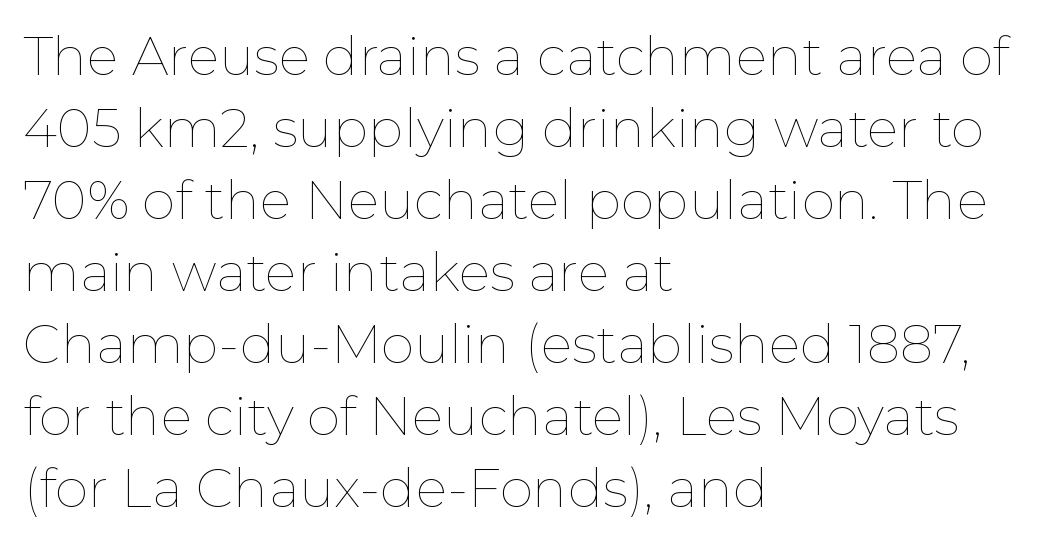
Here the designer chose a conventional face with non-uniform glyph widths. The typesetter chose a ragged-right arrangement here. Heft: none added — not bold. Each row of text sits above clean, open space. Is there any slant? The stems are plumb. The face used here is rendered with its standard letterfit.
